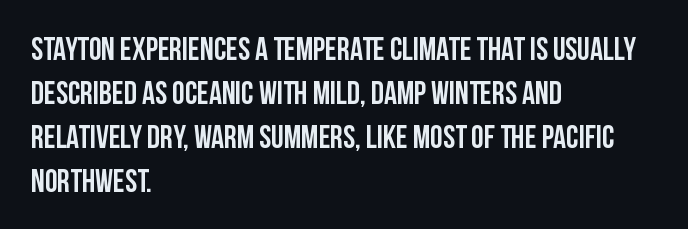
{"serif": "no", "italic": "no", "width": "condensed", "stroke_contrast": "low", "x_height": "large", "monospaced": "no", "underline": "no", "align": "left", "line_spacing": "normal", "line_spacing_ratio": 1.37, "letter_spacing": "normal", "letter_spacing_em": 0.0, "glyph_px": 32}
